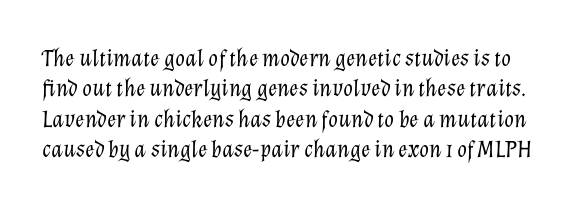
Q: Is the text bold? A: No.
Q: Is the text italic (slanted)? A: Yes, it leans right by about 12 degrees.
Q: Is the text underlined? A: No.
Q: Is the spacing between letters normal or unusually wide? A: Normal.
